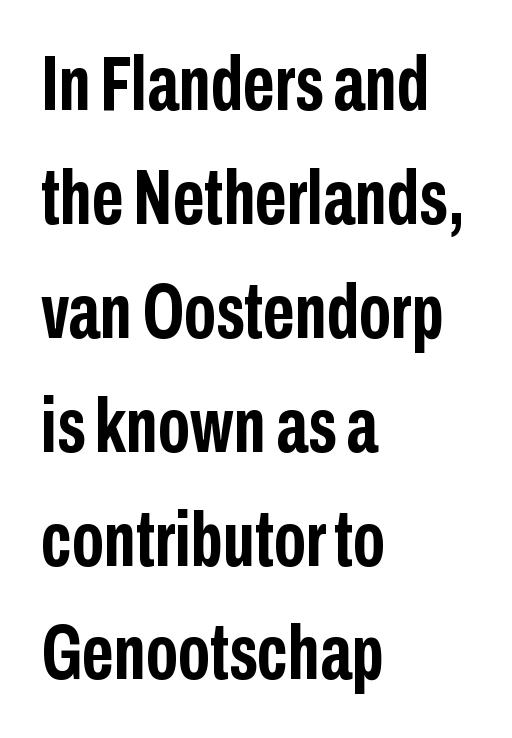
The font is running at its bold setting. Is the letter spacing exaggerated? No — it looks like the ordinary default. A clean baseline with only descenders dipping below it. A normal amount of white space separates one row of letters from the next.
